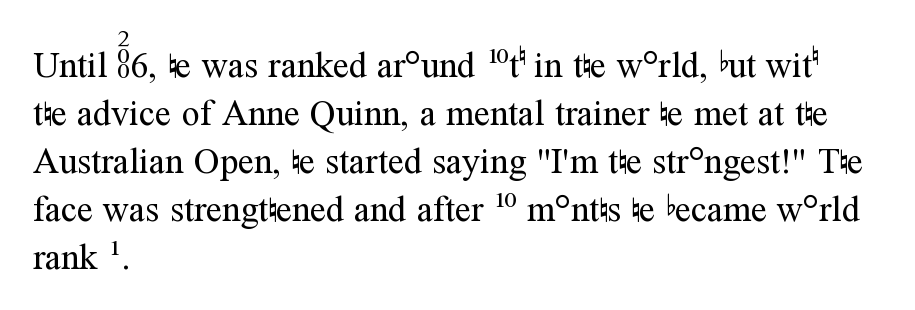
Any mark beneath the type? The region is blank. The line texture is even and compact thanks to regular tracking. Type style note: has serifs. You could not count columns in this text — the font is proportionally spaced. What's the leading like? Ordinary, nothing unusual.
